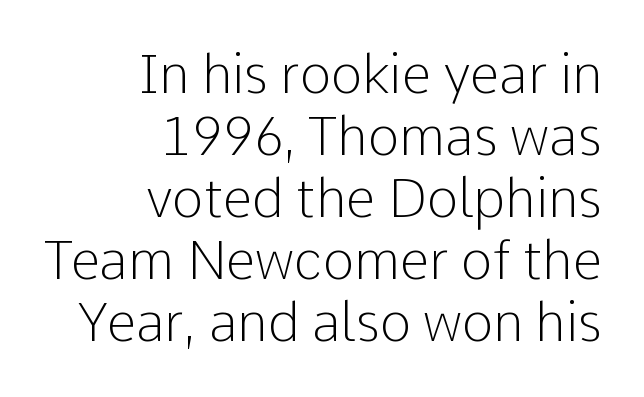
{"serif": "no", "italic": "no", "bold": "no", "weight": "light", "width": "normal", "stroke_contrast": "low", "x_height": "medium", "monospaced": "no", "underline": "no", "align": "right", "line_spacing_ratio": 1.17, "letter_spacing": "normal", "letter_spacing_em": 0.0, "glyph_px": 53}
